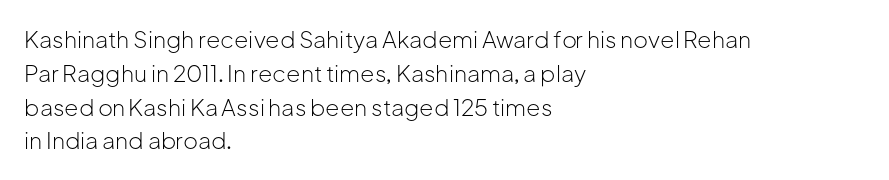
Just letters on the line, the space beneath them empty. Evenly set lines give the paragraph a standard silhouette. Heft: none added — not bold. Notice how the passage keeps a crisp vertical edge on the left only. No extra tracking has been applied to these lines. A roman cut, with each character standing at attention.
